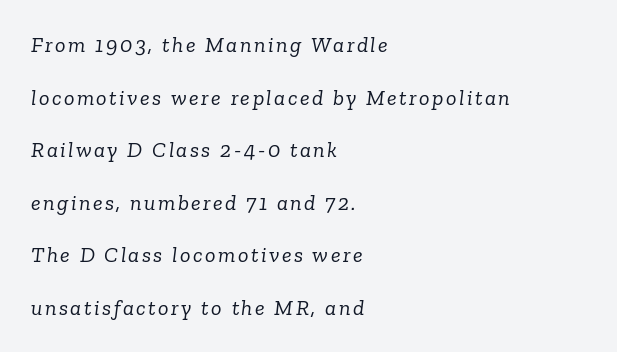
{"italic": "yes", "lean": "right", "slant_degrees": 6, "bold": "no", "underline": "no", "align": "left", "line_spacing": "loose", "line_spacing_ratio": 2.39, "glyph_px": 22}
